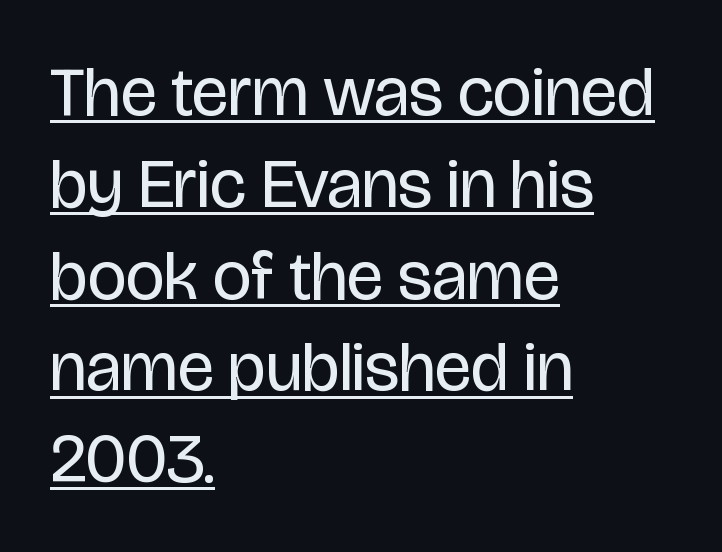
{"serif": "no", "italic": "no", "bold": "no", "weight": "regular", "width": "condensed", "stroke_contrast": "low", "x_height": "large", "monospaced": "no", "underline": "yes", "align": "left", "line_spacing": "normal", "line_spacing_ratio": 1.33, "letter_spacing": "normal", "letter_spacing_em": 0.0, "glyph_px": 69}
